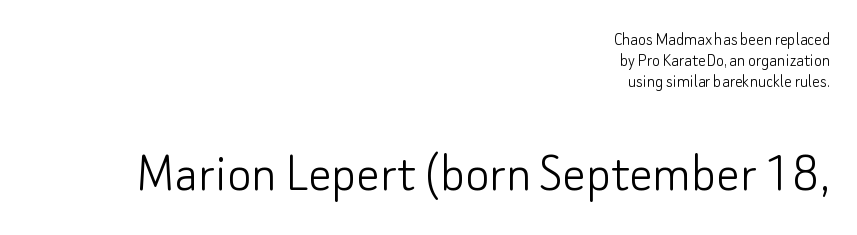
This sample has the flowing, uneven cadence of proportional lettering. Is this a heavy cut? Hardly; it is regular or lighter. These lines were composed using upright roman letters. Check under the words: just untouched page. Closely set lines give the paragraph a compact silhouette. The designer gave the closing block more size than the opening block.
